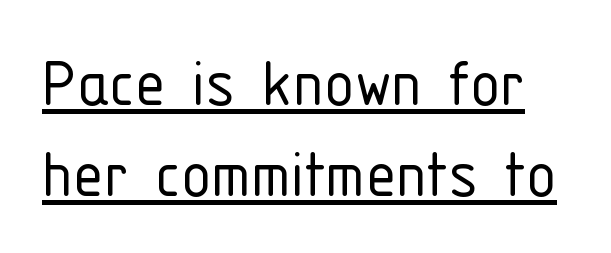
Is this a fixed-width face? No — the glyphs have proportional, varying widths. Caption: standard tracking, unaltered. Does the type have serifs? No, each stem ends abruptly. The font sits on the lighter half of the weight spectrum, regular included. A typographer would call this underscored text. Notice how the stems are strictly vertical — no italics here.
